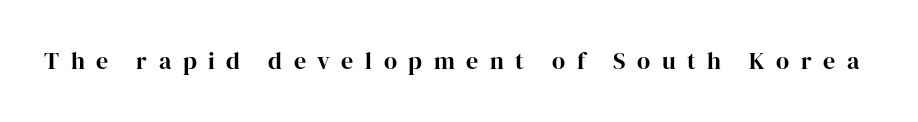
{"italic": "no", "bold": "yes", "underline": "no", "letter_spacing": "wide", "letter_spacing_em": 0.48, "glyph_px": 24}
